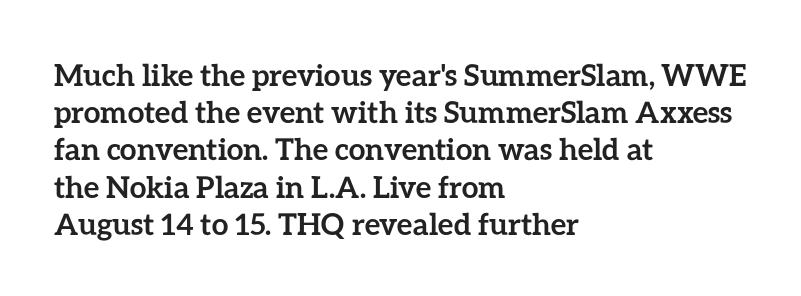
The image shows 30 px semibold type, upright; set left-aligned, line spacing 1.24x, normal letter spacing, not underlined; low stroke contrast and a medium x-height.
